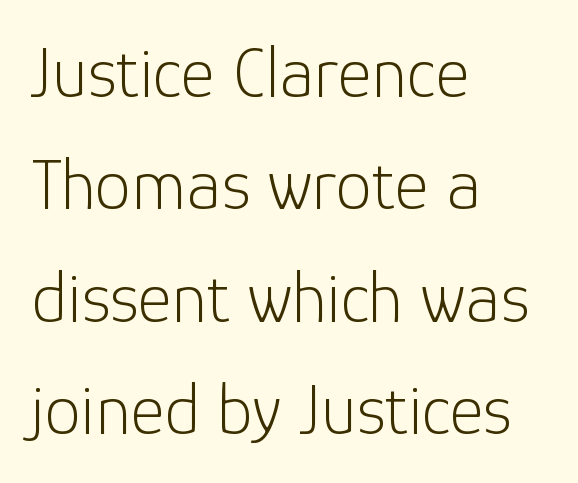
{"serif": "no", "italic": "no", "bold": "no", "weight": "light", "width": "normal", "stroke_contrast": "low", "x_height": "medium", "monospaced": "no", "underline": "no", "align": "left", "line_spacing": "normal", "line_spacing_ratio": 1.54, "letter_spacing": "normal", "letter_spacing_em": 0.0, "glyph_px": 73}
